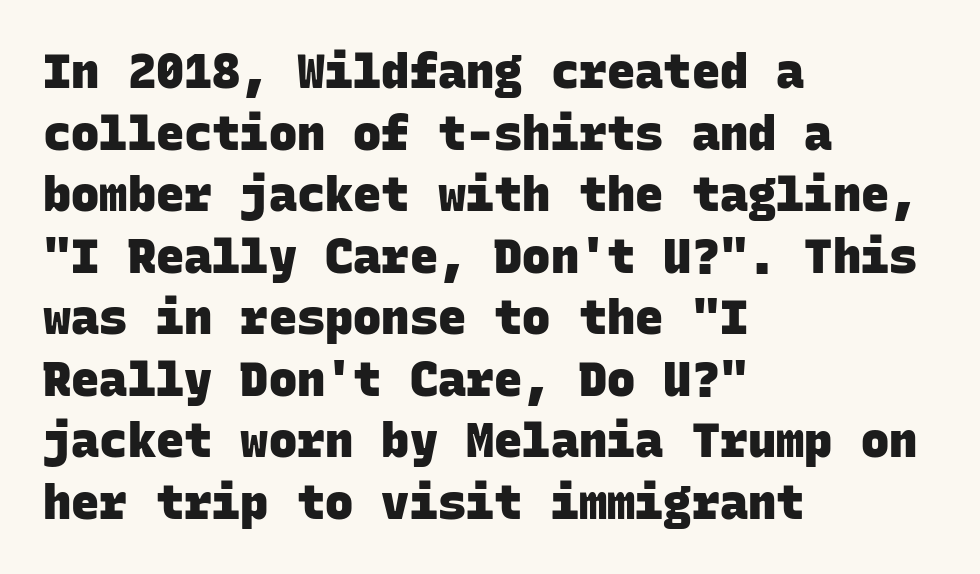
Q: Is the text bold? A: Yes.
Q: Is the typeface a serif or a sans-serif typeface? A: Sans-serif.
Q: Is the text underlined? A: No.
Q: How is the paragraph aligned? A: Left-aligned.
Q: Is the spacing between letters normal or unusually wide? A: Normal.
Q: Is the spacing between lines tight, normal or loose? A: Normal.
Q: Width (condensed, normal, or wide)? A: Normal.
Q: Stroke contrast? A: Low.
Q: x-height? A: Large.
Q: Monospaced? A: Yes.
